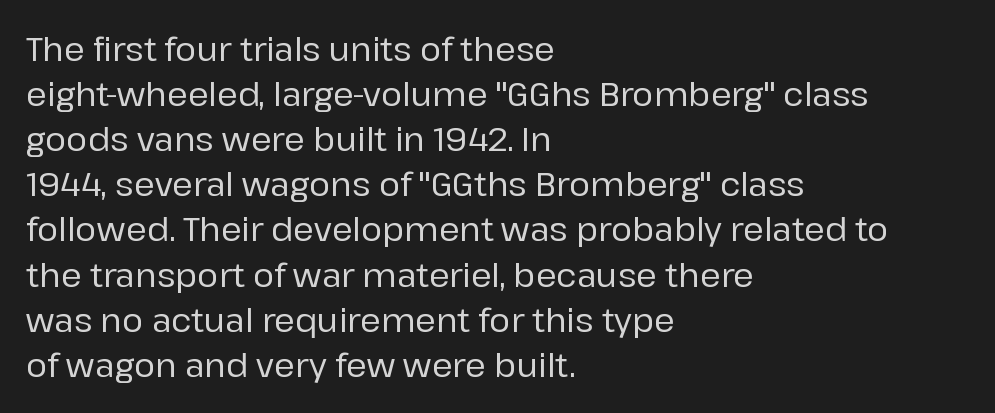
{"serif": "no", "italic": "no", "width": "normal", "stroke_contrast": "low", "x_height": "medium", "monospaced": "no", "underline": "no", "align": "left", "line_spacing": "normal", "line_spacing_ratio": 1.41, "letter_spacing": "normal", "letter_spacing_em": 0.0, "glyph_px": 32}
